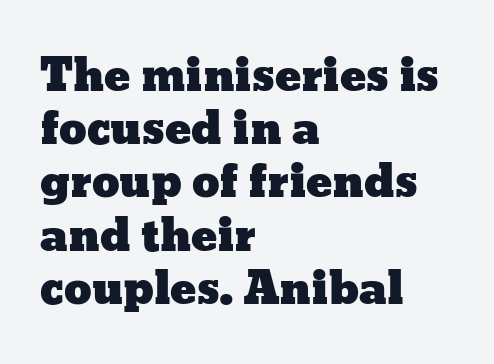
Q: Is the text italic (slanted)? A: No, it is upright.
Q: Is the text underlined? A: No.
Q: How is the paragraph aligned? A: Left-aligned.
Q: Is the spacing between letters normal or unusually wide? A: Normal.
Q: Width (condensed, normal, or wide)? A: Wide.
Q: Stroke contrast? A: Low.
Q: x-height? A: Medium.
Q: Monospaced? A: No.
